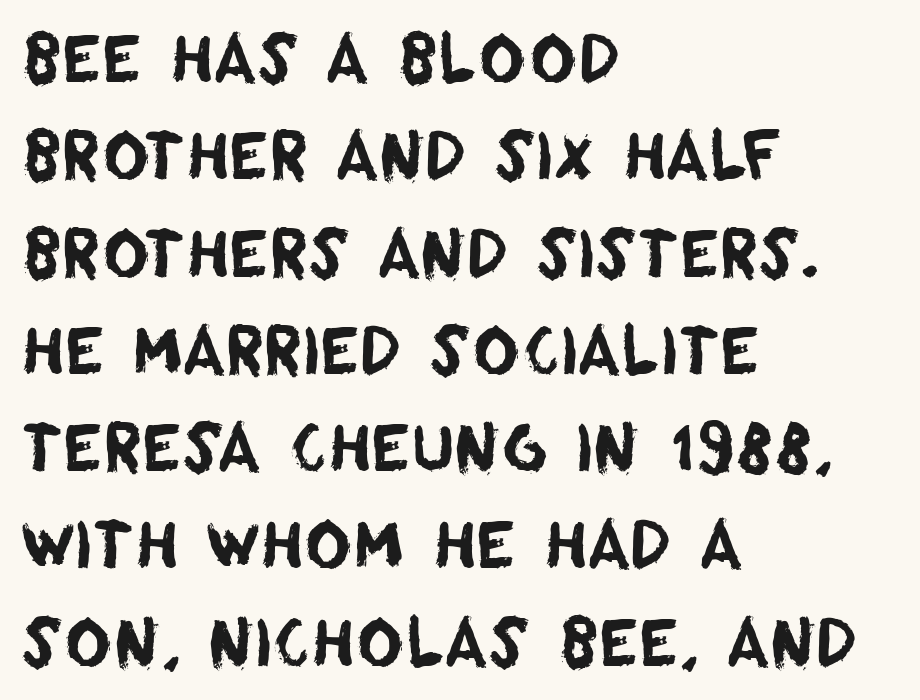
The image shows 64 px sans-serif type; set left-aligned, normal line spacing (1.52x), normal letter spacing, not underlined; low stroke contrast and a large x-height.
